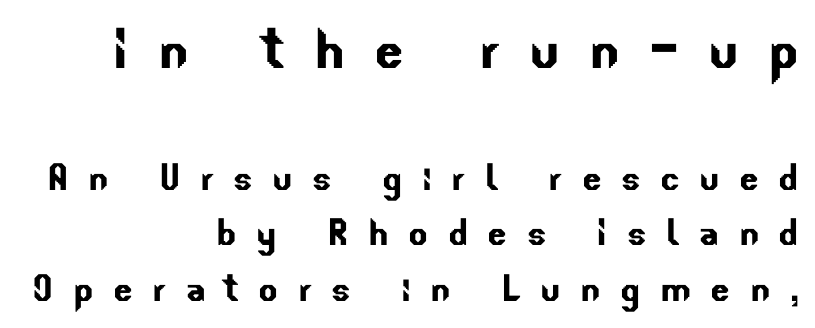
The image shows 69 px sans-serif type; set right-aligned, line spacing 1.21x, unusually wide letter spacing (+0.42 em), not underlined; the first (top) block is 1.5x larger; low stroke contrast and a small x-height.
